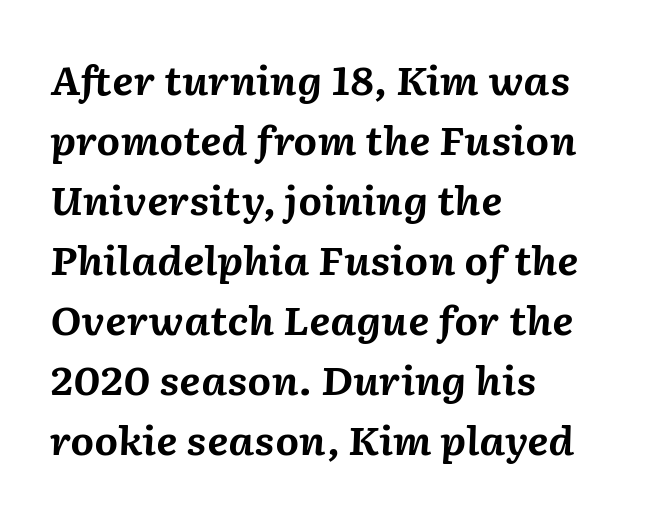
The image shows 38 px bold type, italic (leaning right); set left-aligned, normal line spacing (1.58x), normal letter spacing, not underlined; medium stroke contrast and a medium x-height.
